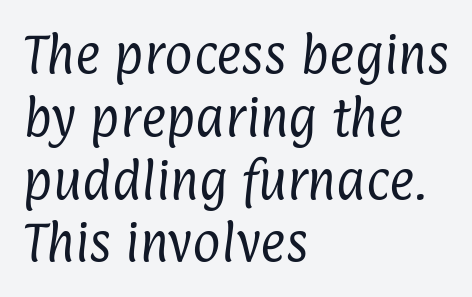
{"serif": "no", "bold": "no", "weight": "regular", "width": "condensed", "stroke_contrast": "low", "x_height": "medium", "monospaced": "no", "underline": "no", "align": "left", "line_spacing": "normal", "line_spacing_ratio": 1.46, "letter_spacing": "normal", "letter_spacing_em": 0.0, "glyph_px": 43}
